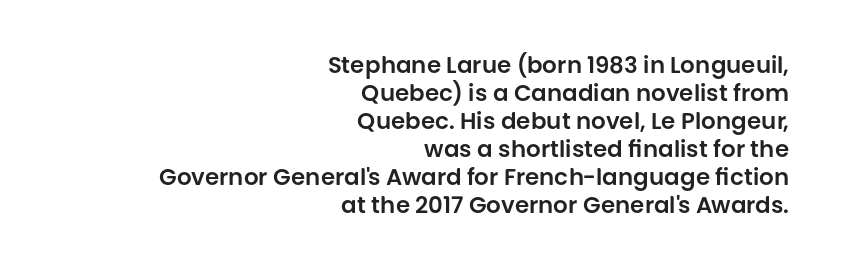
{"italic": "no", "underline": "no", "align": "right", "line_spacing_ratio": 1.22, "letter_spacing": "normal", "letter_spacing_em": 0.0, "glyph_px": 23}
